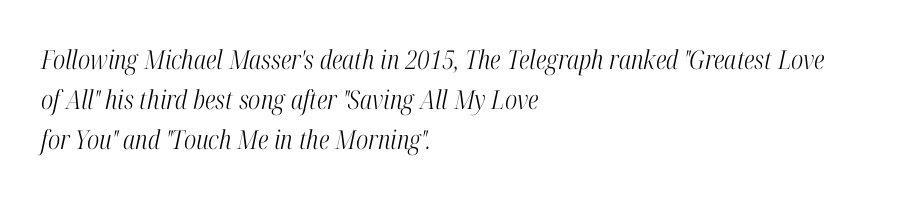
The rendering anchors every line to the left-hand side. Unmarked baselines from the first word to the last. The typesetting does not lean heavy: it is not bold. Observe the lean: these are italic letterforms. Whoever set this chose a conventional vertical rhythm.
